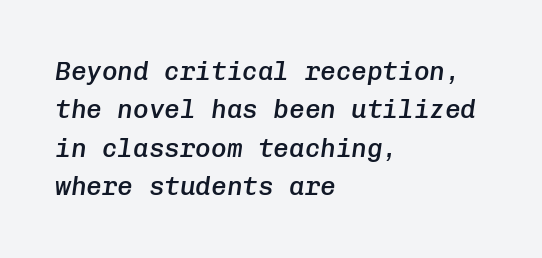
The image shows 26 px text type, italic (leaning right); set left-aligned, normal line spacing (1.48x), normal letter spacing, not underlined.
